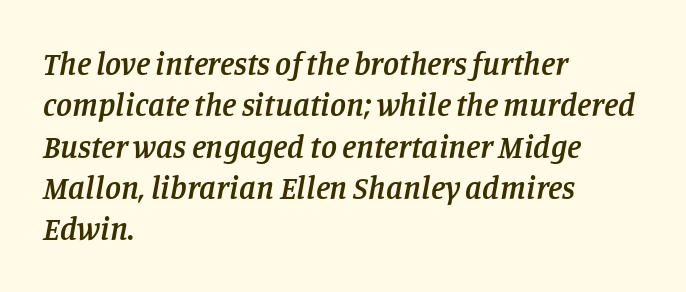
{"serif": "yes", "italic": "yes", "lean": "right", "slant_degrees": 11, "bold": "semi", "weight": "semibold", "width": "normal", "stroke_contrast": "low", "x_height": "large", "monospaced": "no", "underline": "no", "align": "left", "line_spacing": "normal", "line_spacing_ratio": 1.29, "letter_spacing": "normal", "letter_spacing_em": 0.0, "glyph_px": 32}
